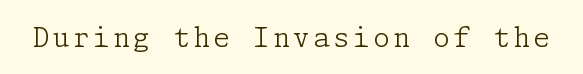
The space directly below the letters is spotless. The letters look calm and open, with moderate or lighter stems. Notice how the stems are strictly vertical — no italics here.
